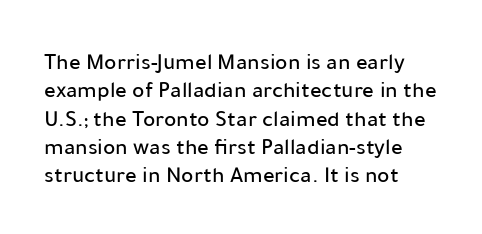
Q: Is the text italic (slanted)? A: No, it is upright.
Q: Is the text underlined? A: No.
Q: Is the spacing between letters normal or unusually wide? A: Normal.
